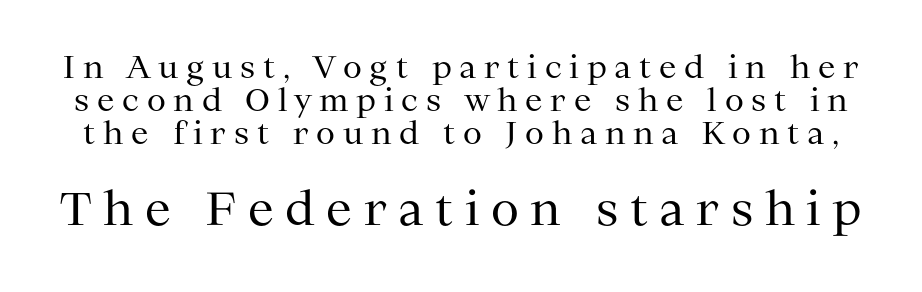
The image shows 46 px regular-weight serif type, upright; set tight line spacing (1.07x), unusually wide letter spacing (+0.25 em), not underlined; the second (bottom) block is 1.48x larger; medium stroke contrast and a medium x-height.
